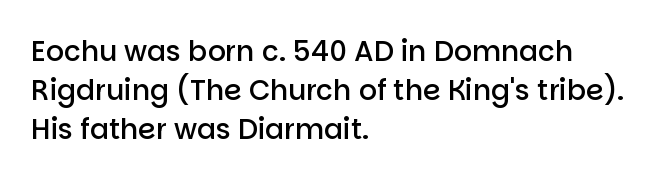
{"serif": "no", "italic": "no", "bold": "semi", "weight": "semibold", "width": "normal", "stroke_contrast": "low", "x_height": "large", "monospaced": "no", "underline": "no", "align": "left", "line_spacing": "normal", "line_spacing_ratio": 1.4, "letter_spacing": "normal", "letter_spacing_em": 0.0, "glyph_px": 28}
